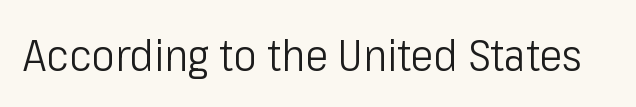
The image shows 44 px light, condensed sans-serif type, upright; set normal letter spacing, not underlined; low stroke contrast and a medium x-height.
